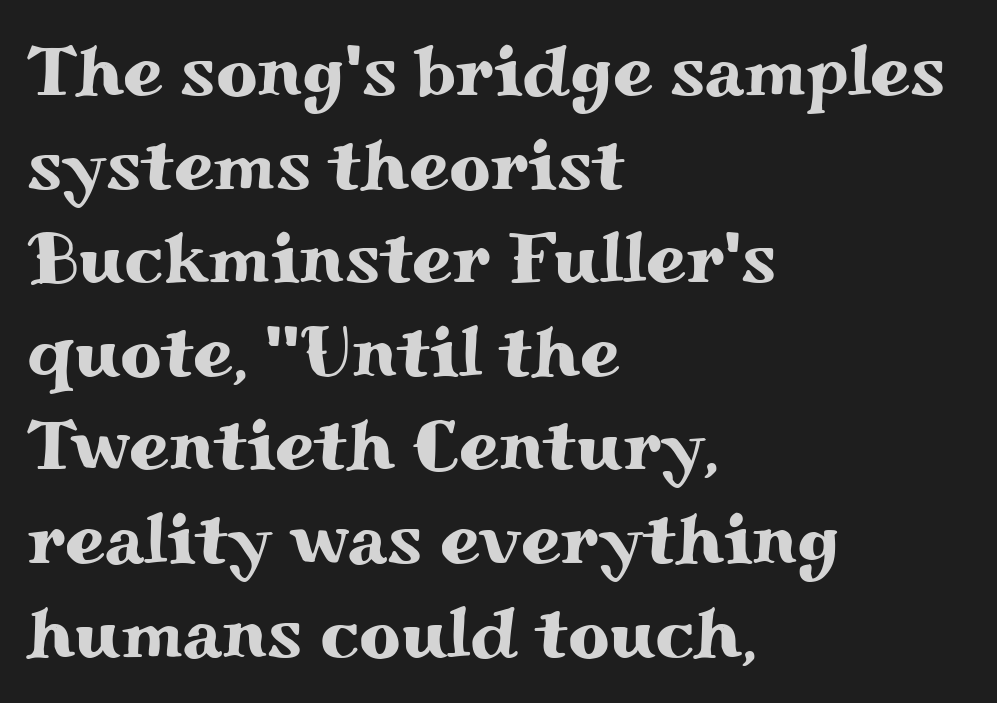
Q: Is the text italic (slanted)? A: No, it is upright.
Q: Is the typeface a serif or a sans-serif typeface? A: Serif.
Q: Is the text underlined? A: No.
Q: How is the paragraph aligned? A: Left-aligned.
Q: Is the spacing between letters normal or unusually wide? A: Normal.
Q: Is the spacing between lines tight, normal or loose? A: Normal.
Q: Width (condensed, normal, or wide)? A: Wide.
Q: Stroke contrast? A: Medium.
Q: x-height? A: Small.
Q: Monospaced? A: No.
